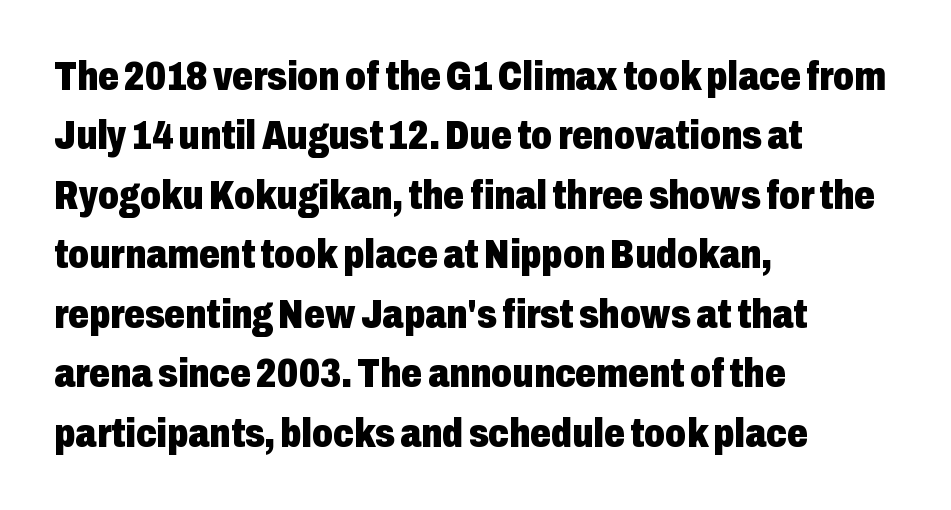
The image shows 41 px heavy, condensed sans-serif type, upright; set left-aligned, normal line spacing (1.45x), normal letter spacing, not underlined; low stroke contrast and a medium x-height.
